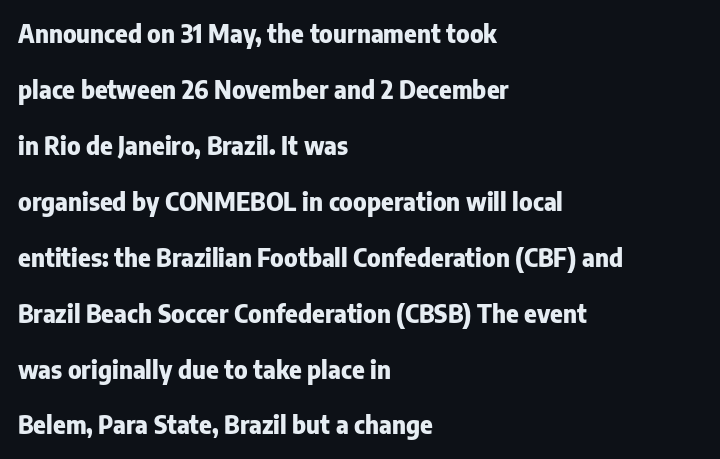
If you measured baseline to baseline, you'd find a long distance. The axis of the letterforms is exactly vertical. Anything drawn beneath the words? Only blank space. These lines keep a tight, regular rhythm from letter to letter.
